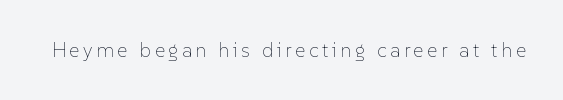
The image shows 20 px text type, upright; set not underlined.
